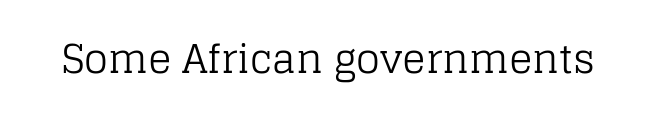
{"serif": "yes", "italic": "no", "bold": "no", "weight": "regular", "width": "normal", "stroke_contrast": "low", "x_height": "large", "monospaced": "no", "underline": "no", "letter_spacing": "normal", "letter_spacing_em": 0.0, "glyph_px": 39}
